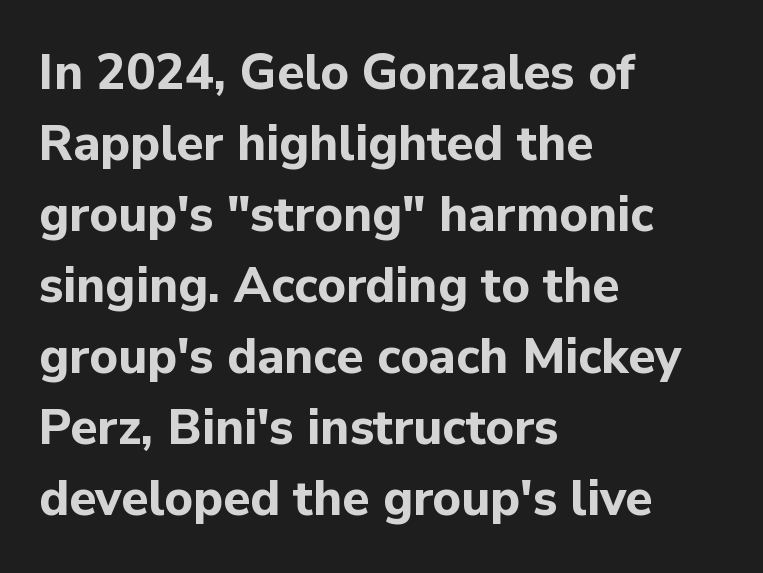
The baseline area is clear. Successive baselines arrive at the customary interval. How heavy is the stroke? Heavy — this is a bold. Is this a fixed-width face? No — the glyphs have proportional, varying widths.
